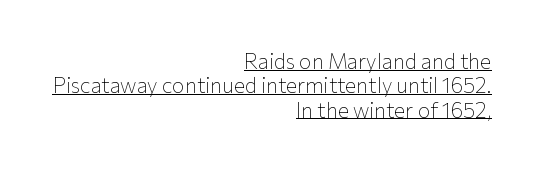
Q: Is the text bold? A: No.
Q: Is the text italic (slanted)? A: No, it is upright.
Q: Is the text underlined? A: Yes.
Q: How is the paragraph aligned? A: Right-aligned.
Q: Is the spacing between letters normal or unusually wide? A: Normal.
